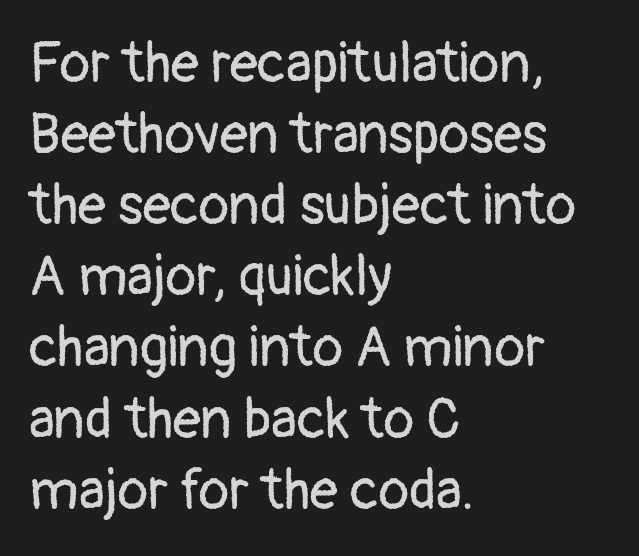
The image shows 56 px regular-weight sans-serif type, upright; set left-aligned, normal line spacing (1.27x), normal letter spacing, not underlined; low stroke contrast and a medium x-height.
